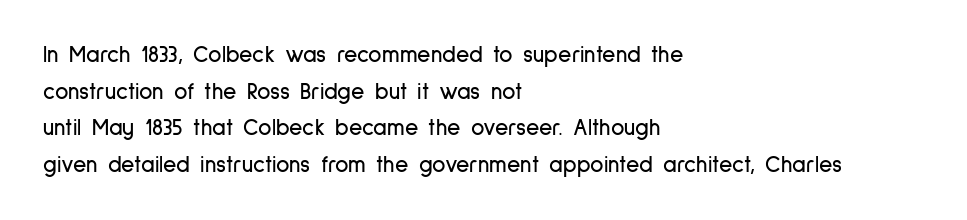
{"italic": "no", "underline": "no", "align": "left", "line_spacing": "normal", "line_spacing_ratio": 1.59, "letter_spacing": "normal", "letter_spacing_em": 0.0, "glyph_px": 23}
